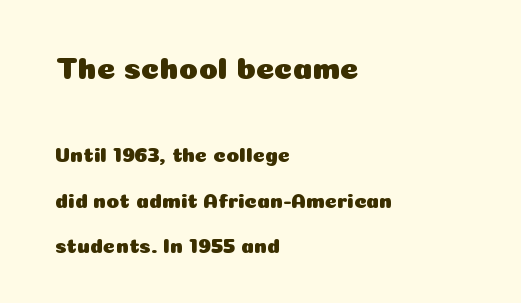
Q: Is the text italic (slanted)? A: No, it is upright.
Q: Is the typeface a serif or a sans-serif typeface? A: Sans-serif.
Q: Is the text underlined? A: No.
Q: How is the paragraph aligned? A: Left-aligned.
Q: Is the spacing between letters normal or unusually wide? A: Normal.
Q: Is the spacing between lines tight, normal or loose? A: Loose.
Q: Which block of text is set in a larger size, the first (top) or the second (bottom)? A: The first (top) one.
Q: Width (condensed, normal, or wide)? A: Normal.
Q: Stroke contrast? A: Low.
Q: x-height? A: Medium.
Q: Monospaced? A: No.
